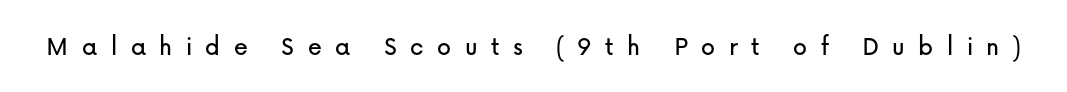
{"serif": "no", "italic": "no", "width": "normal", "stroke_contrast": "low", "x_height": "medium", "monospaced": "no", "underline": "no", "letter_spacing": "wide", "letter_spacing_em": 0.48, "glyph_px": 28}
